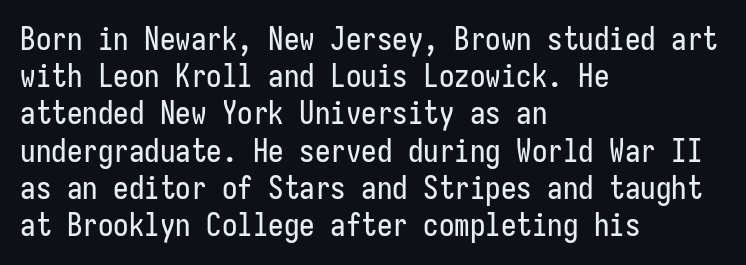
The gaps between neighbouring characters are ordinary and unremarkable. If you drew a ruler down the left edge, every line would touch it. A sans-serif font was chosen for this passage. Rendered with straight, roman letterforms.
